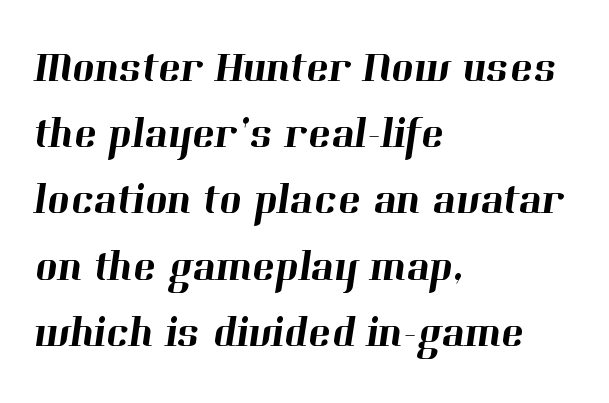
{"serif": "yes", "width": "normal", "stroke_contrast": "high", "x_height": "medium", "monospaced": "no", "underline": "no", "align": "left", "line_spacing": "normal", "line_spacing_ratio": 1.54, "letter_spacing": "normal", "letter_spacing_em": 0.0, "glyph_px": 43}
